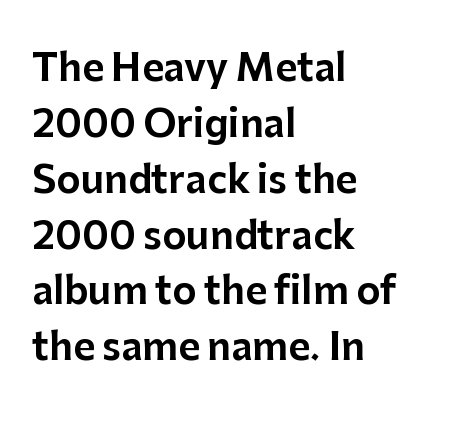
Typographically, this falls in the sans-serif category. Typeset ragged right — the left edge is the straight one. Do the characters align in a grid? No, the font is proportional. In terms of leading, this rendering sits right in the middle. The lettering holds an erect, upright posture throughout. Check under the words: just untouched page.
